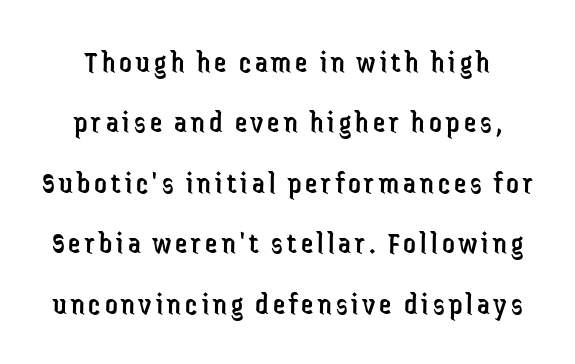
{"serif": "no", "italic": "no", "bold": "no", "weight": "regular", "width": "condensed", "stroke_contrast": "low", "x_height": "medium", "monospaced": "no", "underline": "no", "line_spacing": "loose", "line_spacing_ratio": 1.95, "glyph_px": 31}
